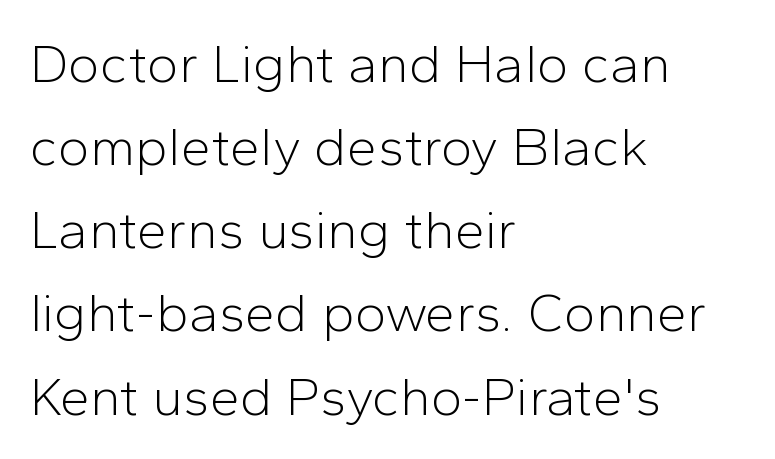
Q: Is the text bold? A: No.
Q: Is the text italic (slanted)? A: No, it is upright.
Q: Is the typeface a serif or a sans-serif typeface? A: Sans-serif.
Q: Is the text underlined? A: No.
Q: How is the paragraph aligned? A: Left-aligned.
Q: Is the spacing between letters normal or unusually wide? A: Normal.
Q: Is the spacing between lines tight, normal or loose? A: Normal.
Q: Width (condensed, normal, or wide)? A: Normal.
Q: Stroke contrast? A: Low.
Q: x-height? A: Medium.
Q: Monospaced? A: No.
